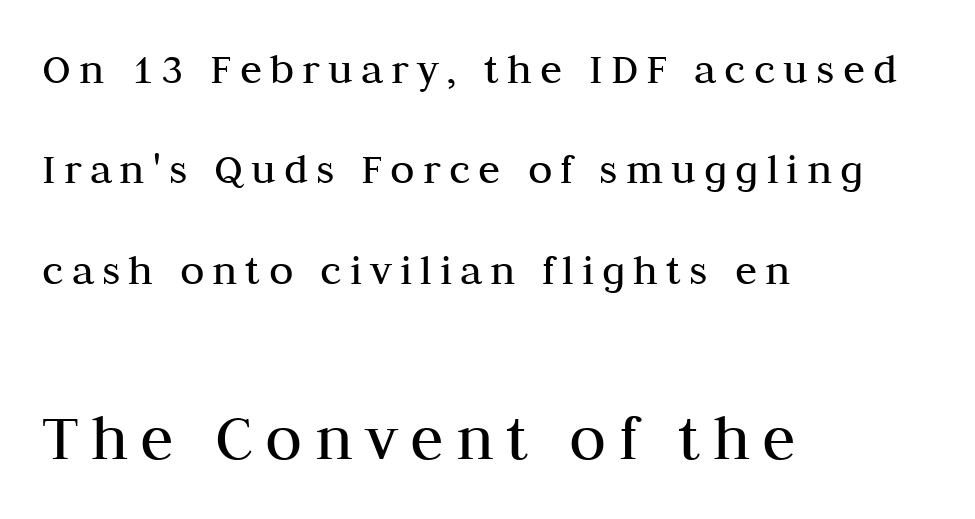
Q: Is the text bold? A: No.
Q: Is the text italic (slanted)? A: No, it is upright.
Q: Is the typeface a serif or a sans-serif typeface? A: Serif.
Q: Is the text underlined? A: No.
Q: How is the paragraph aligned? A: Left-aligned.
Q: Is the spacing between lines tight, normal or loose? A: Loose.
Q: Which block of text is set in a larger size, the first (top) or the second (bottom)? A: The second (bottom) one.
Q: Width (condensed, normal, or wide)? A: Normal.
Q: Stroke contrast? A: Medium.
Q: x-height? A: Medium.
Q: Monospaced? A: No.
